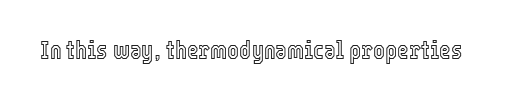
Q: Is the text italic (slanted)? A: No, it is upright.
Q: Is the text underlined? A: No.
Q: Is the spacing between letters normal or unusually wide? A: Normal.
